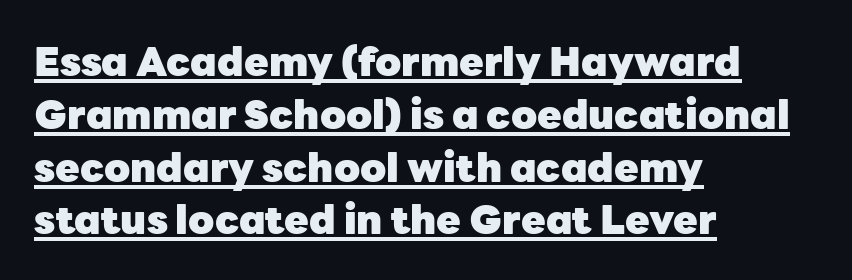
{"serif": "no", "italic": "no", "bold": "yes", "weight": "heavy", "width": "normal", "stroke_contrast": "low", "x_height": "medium", "monospaced": "no", "underline": "yes", "align": "left", "line_spacing": "normal", "line_spacing_ratio": 1.32, "letter_spacing": "normal", "letter_spacing_em": 0.0, "glyph_px": 40}
